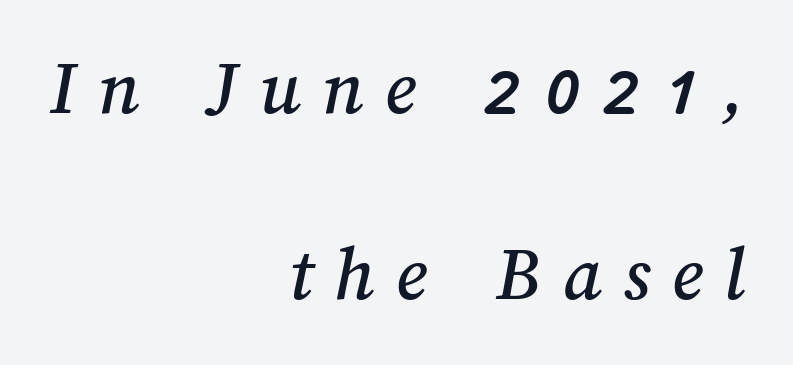
There is plenty of visible air inserted between adjacent glyphs. The passage is arranged like a letterhead date or caption credit — flush right. Check the space under the baseline: it is left empty. How would I describe the line gaps? Wide and relaxed. The passage shown is typed in a proportional face where columns would drift.
